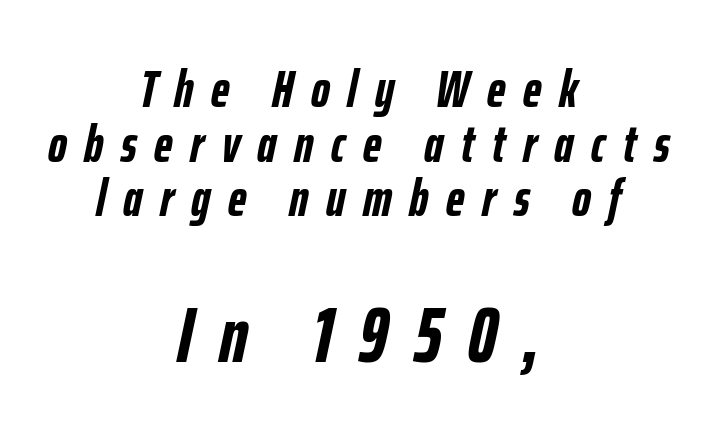
{"italic": "yes", "lean": "right", "slant_degrees": 12, "bold": "yes", "weight": "semibold", "width": "condensed", "stroke_contrast": "low", "x_height": "medium", "monospaced": "no", "underline": "no", "align": "center", "line_spacing": "tight", "line_spacing_ratio": 1.05, "letter_spacing": "wide", "letter_spacing_em": 0.34, "larger_block": "second", "size_ratio": 1.5, "glyph_px": 78}
